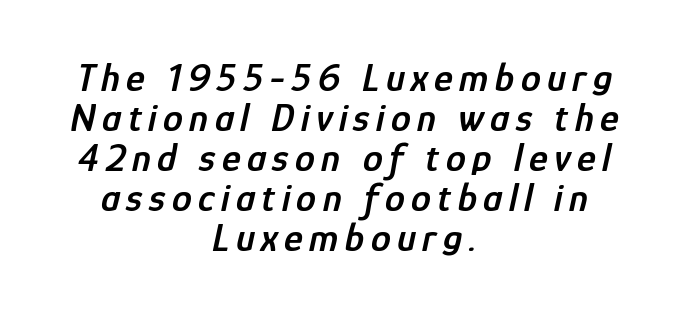
The image shows 40 px semibold, condensed type, italic (leaning right); set centered, tight line spacing (1.0x), not underlined; low stroke contrast and a medium x-height.
